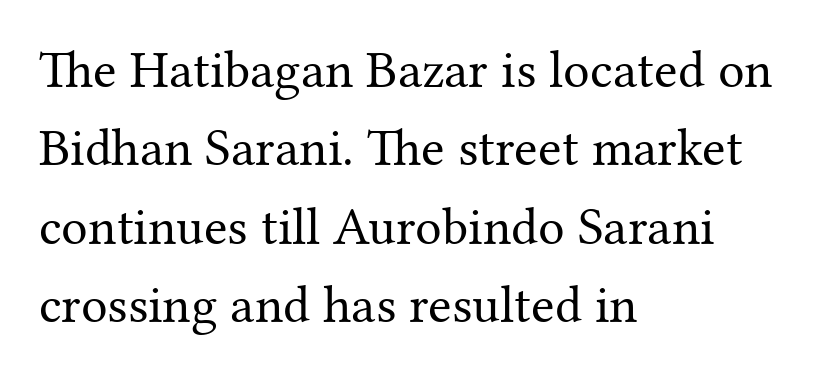
Plain, unruled lines of type. The passage shown is typed in a proportional face where columns would drift. Letters have the restrained weight of plain body copy at most. Look at the bottom of the vertical strokes: they flare into serifs here.
